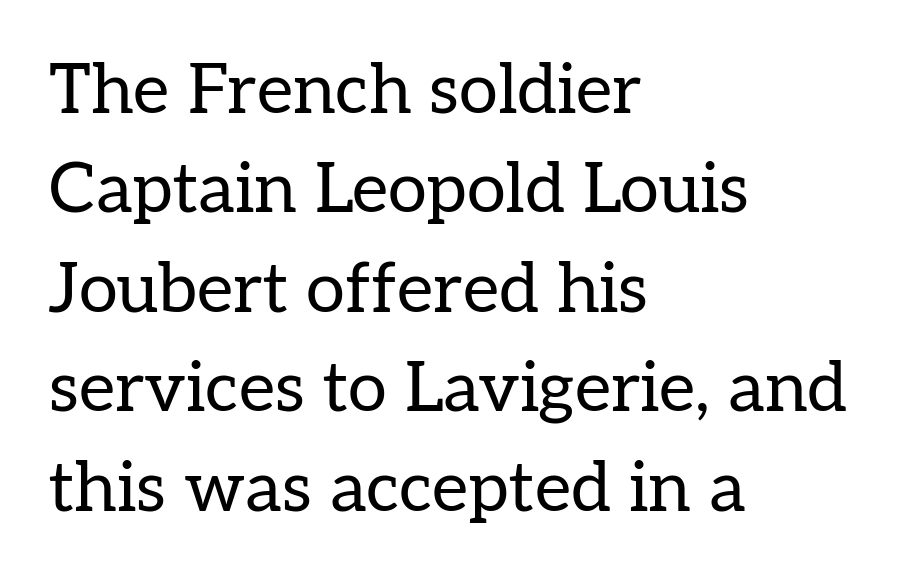
Q: Is the text bold? A: No.
Q: Is the text italic (slanted)? A: No, it is upright.
Q: Is the typeface a serif or a sans-serif typeface? A: Serif.
Q: Is the text underlined? A: No.
Q: How is the paragraph aligned? A: Left-aligned.
Q: Is the spacing between letters normal or unusually wide? A: Normal.
Q: Is the spacing between lines tight, normal or loose? A: Normal.
Q: Width (condensed, normal, or wide)? A: Normal.
Q: Stroke contrast? A: Low.
Q: x-height? A: Medium.
Q: Monospaced? A: No.
